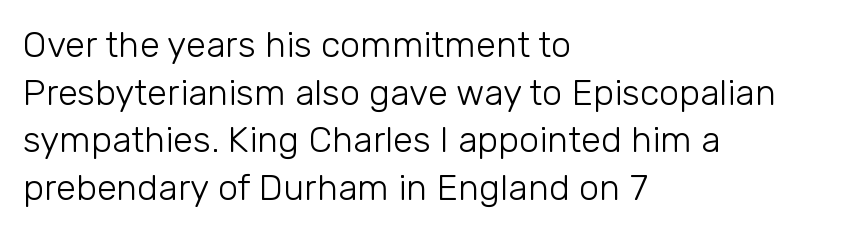
Stroke terminals: plain, sans-serif. A typesetter would call this proportional, since set widths differ per character. Nothing unusual about the tracking: characters are spaced as the font intends. The passage shown is not underscored anywhere. Each stroke keeps to a modest, everyday thickness or less.
